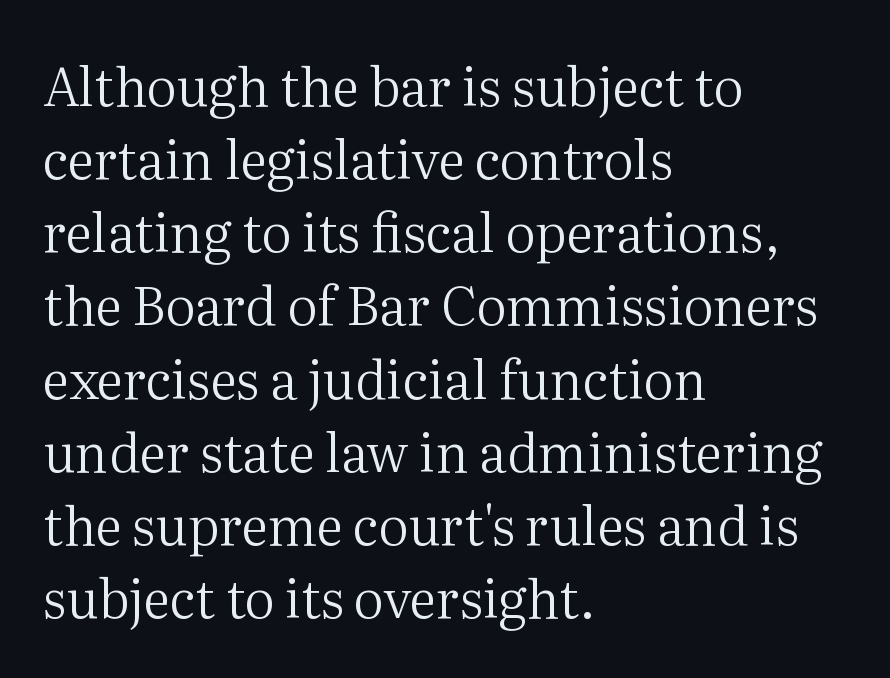
{"serif": "yes", "italic": "no", "bold": "no", "weight": "regular", "width": "normal", "stroke_contrast": "medium", "x_height": "medium", "monospaced": "no", "underline": "no", "align": "left", "line_spacing": "normal", "line_spacing_ratio": 1.38, "letter_spacing": "normal", "letter_spacing_em": 0.0, "glyph_px": 53}
